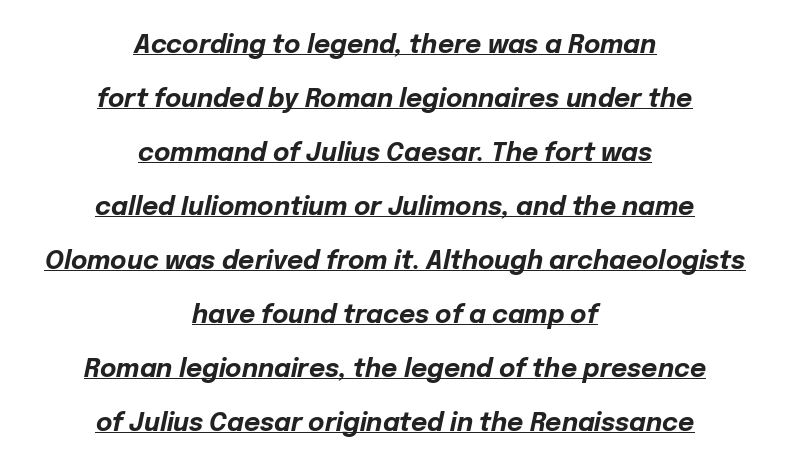
Beneath each row of characters lies a ruled line. The axis of the letterforms is tilted away from vertical. Compared with typical body copy, the letter spacing here is the same. Summary of weight: heavy, a full bold. These lines stack symmetrically, like a column narrowing and widening about its center.
